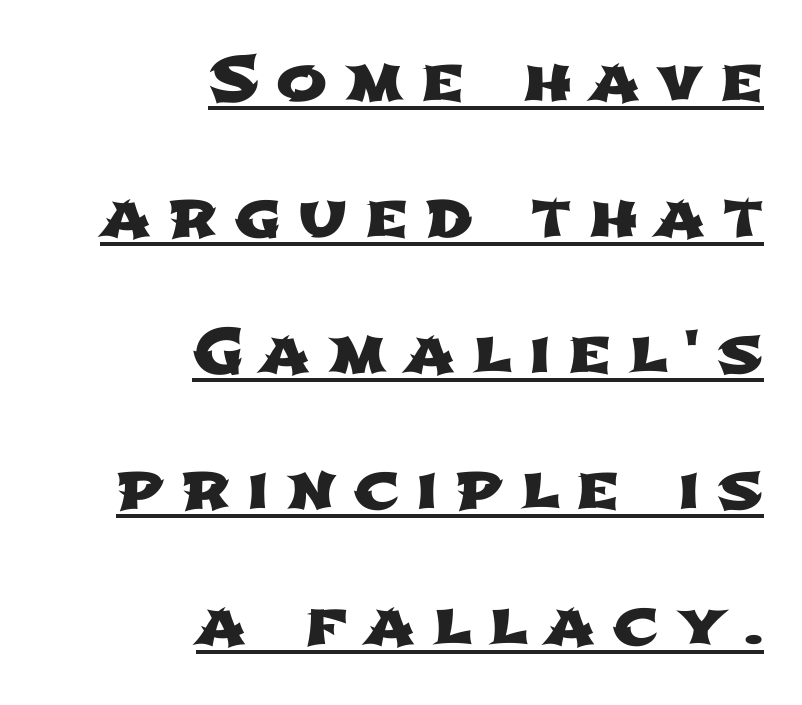
Is the block centered? No — it sits flush against the right margin. The line texture is sparse and dotted thanks to wide tracking. Examine the stroke ends and you'll find no serifs. Glance below the letters and you will spot a drawn line. These lines stand farther apart than default settings would place them.
